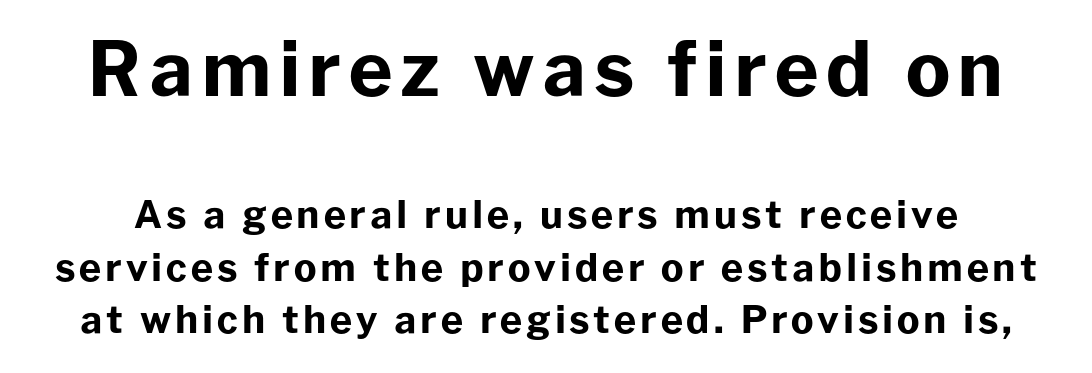
Plain, unruled lines of type. Compared with typical paragraphs, the rows here are spaced about the same. Each letter keeps its own natural width here, so spacing adapts to shape. The characters look thick and weighty, a clear bold.
